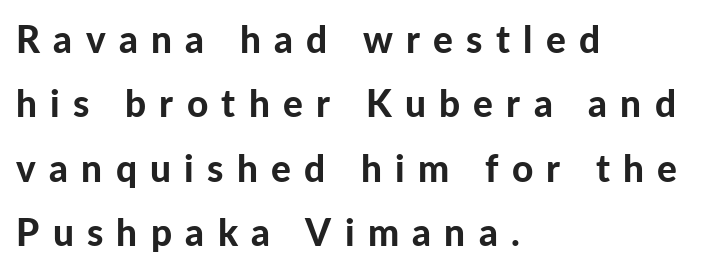
Q: Is the text bold? A: Yes.
Q: Is the text italic (slanted)? A: No, it is upright.
Q: Is the typeface a serif or a sans-serif typeface? A: Sans-serif.
Q: Is the text underlined? A: No.
Q: How is the paragraph aligned? A: Left-aligned.
Q: Is the spacing between letters normal or unusually wide? A: Unusually wide.
Q: Width (condensed, normal, or wide)? A: Normal.
Q: Stroke contrast? A: Low.
Q: x-height? A: Medium.
Q: Monospaced? A: No.
